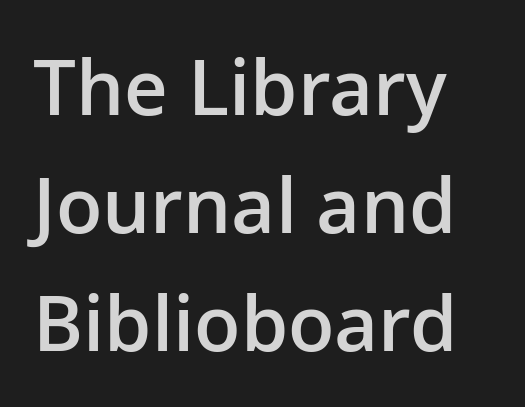
Q: Is the text bold? A: Semi-bold.
Q: Is the text italic (slanted)? A: No, it is upright.
Q: Is the typeface a serif or a sans-serif typeface? A: Sans-serif.
Q: Is the text underlined? A: No.
Q: Is the spacing between letters normal or unusually wide? A: Normal.
Q: Is the spacing between lines tight, normal or loose? A: Normal.
Q: Width (condensed, normal, or wide)? A: Normal.
Q: Stroke contrast? A: Low.
Q: x-height? A: Medium.
Q: Monospaced? A: No.
